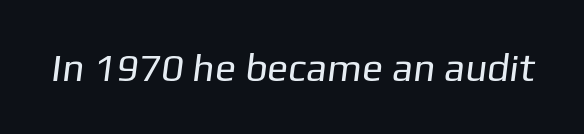
Descenders are the only things crossing below the line. The face used here is proportionally spaced, like ordinary book or web type. Weight: not bold — regular or lighter. Tracking value appears to be zero — textbook default spacing. The rendering shows plain stroke endings on the letterforms — a sans-serif design.
